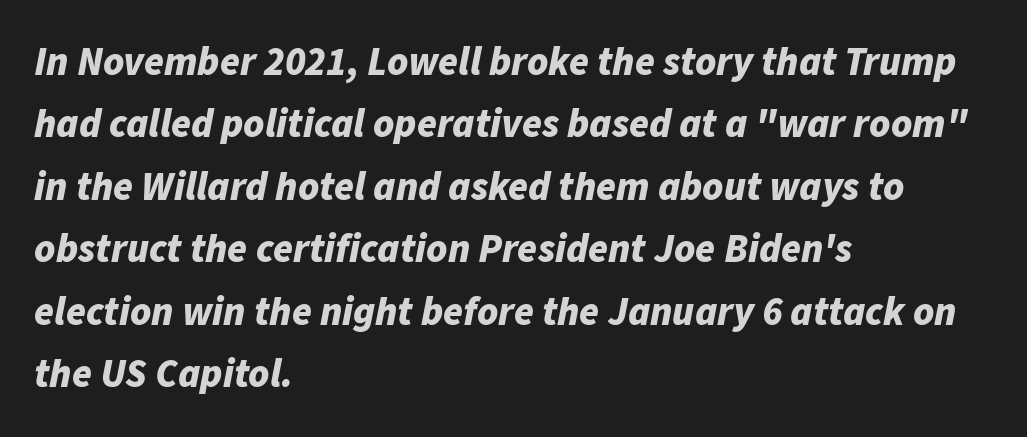
The image shows 40 px bold type, italic (leaning right); set left-aligned, normal line spacing (1.56x), normal letter spacing, not underlined; low stroke contrast and a medium x-height.
